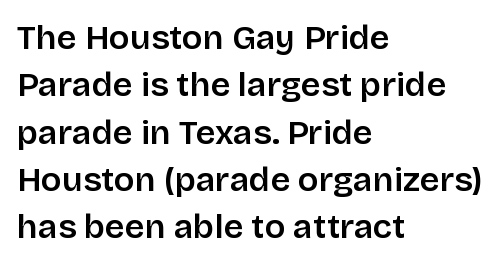
Notice how the passage keeps a crisp vertical edge on the left only. Quick note: interline space is typical. The strokes are fattened partway — semibold, not bold. A typesetter would mark this as roman, not italic. These lines keep a tight, regular rhythm from letter to letter.
